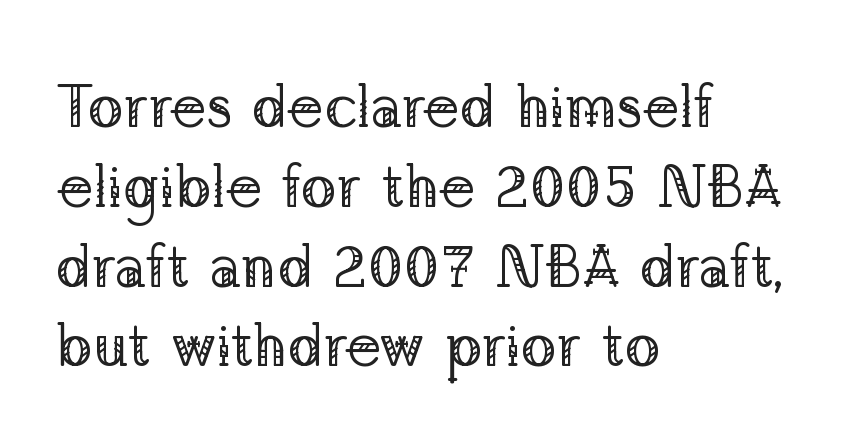
Layout note: lines flush left. Horizontal bands of white between lines are of average thickness. Descenders hang freely into open space. Italic? Not at all — the glyphs are vertical. Is the type heavy? It reads as light-to-regular instead. Character widths vary here, with narrow letters taking less room than wide ones.
